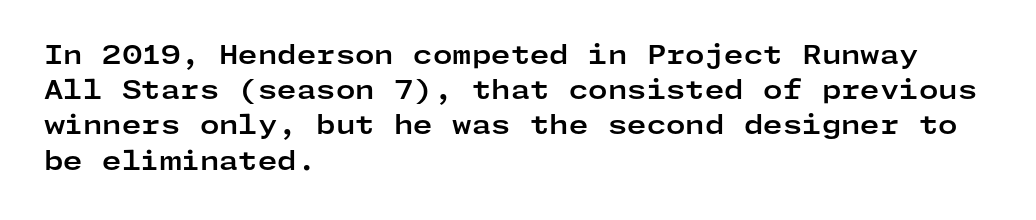
The image shows 25 px bold type, upright; set left-aligned, normal line spacing (1.41x), normal letter spacing, not underlined.
